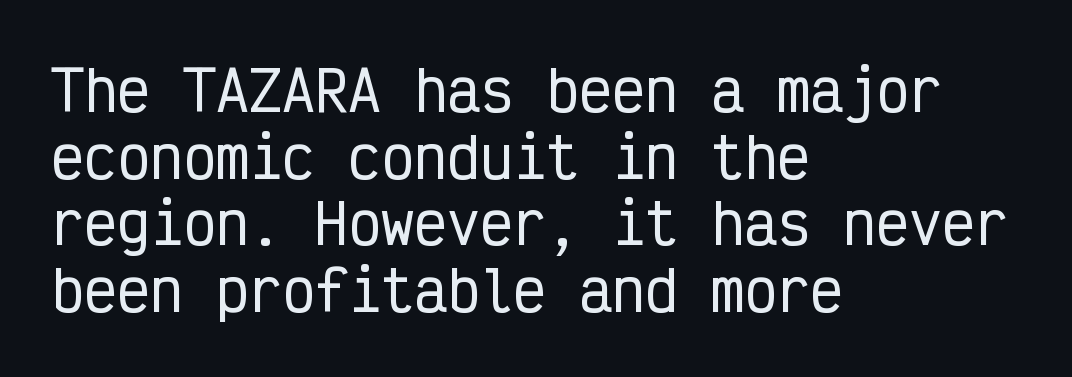
Q: Is the text italic (slanted)? A: No, it is upright.
Q: Is the typeface a serif or a sans-serif typeface? A: Sans-serif.
Q: Is the text underlined? A: No.
Q: How is the paragraph aligned? A: Left-aligned.
Q: Is the spacing between letters normal or unusually wide? A: Normal.
Q: Width (condensed, normal, or wide)? A: Condensed.
Q: Stroke contrast? A: Low.
Q: x-height? A: Medium.
Q: Monospaced? A: Yes.
